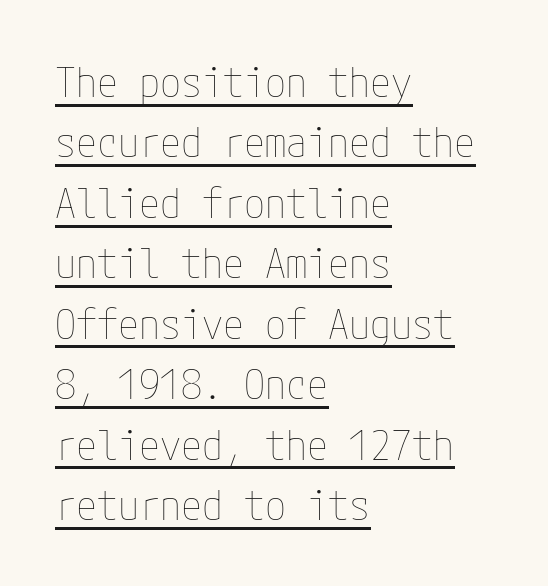
The image shows 42 px thin, condensed type, upright; set left-aligned, normal line spacing (1.44x), normal letter spacing, underlined; low stroke contrast and a medium x-height.
